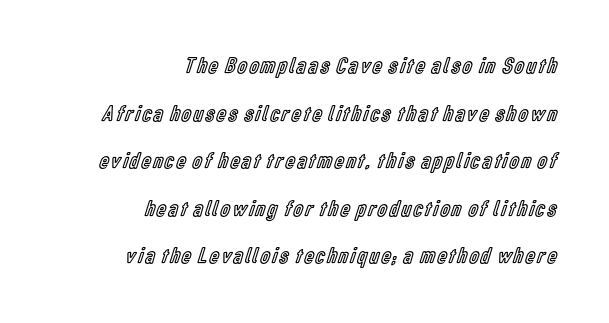
{"underline": "no", "align": "right", "line_spacing": "loose", "line_spacing_ratio": 2.07, "glyph_px": 23}
